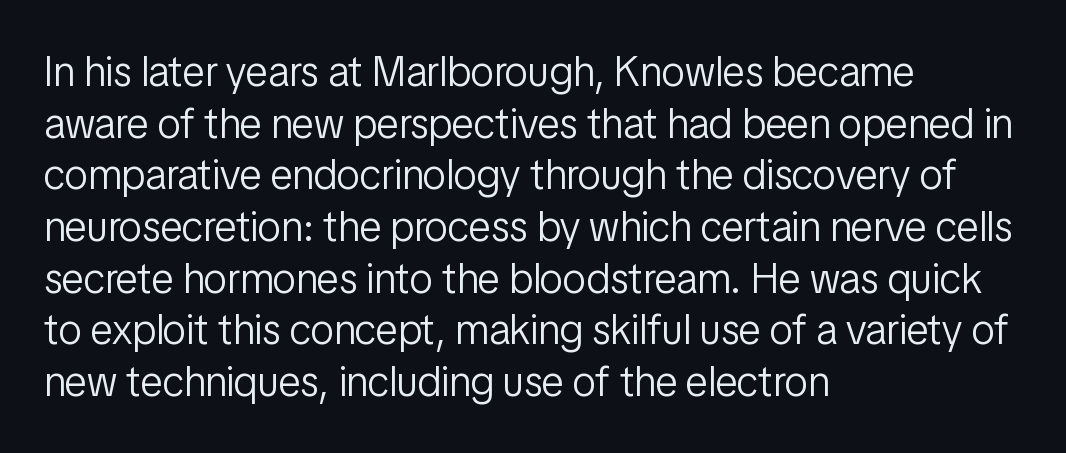
{"serif": "no", "italic": "no", "bold": "no", "weight": "light", "width": "condensed", "stroke_contrast": "low", "x_height": "medium", "monospaced": "no", "underline": "no", "align": "left", "line_spacing_ratio": 1.23, "letter_spacing": "normal", "letter_spacing_em": 0.0, "glyph_px": 42}
